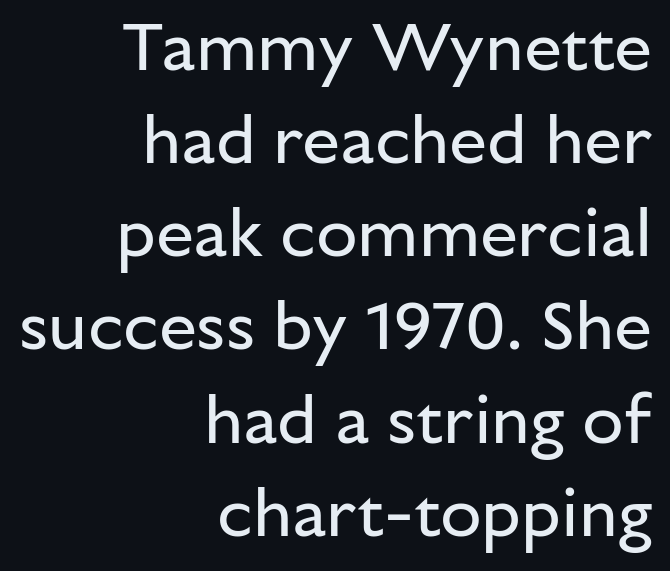
Q: Is the text bold? A: No.
Q: Is the text italic (slanted)? A: No, it is upright.
Q: Is the typeface a serif or a sans-serif typeface? A: Sans-serif.
Q: Is the text underlined? A: No.
Q: How is the paragraph aligned? A: Right-aligned.
Q: Is the spacing between letters normal or unusually wide? A: Normal.
Q: Is the spacing between lines tight, normal or loose? A: Normal.
Q: Width (condensed, normal, or wide)? A: Normal.
Q: Stroke contrast? A: Low.
Q: x-height? A: Medium.
Q: Monospaced? A: No.
